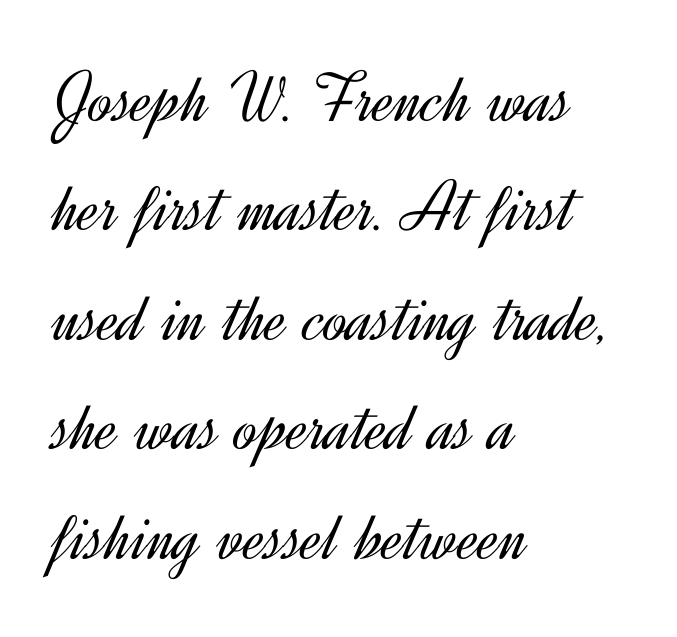
The image shows 73 px light sans-serif type; set left-aligned, normal line spacing (1.5x), normal letter spacing, not underlined; a small x-height.
